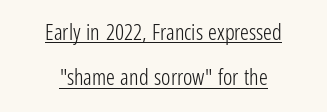
The image shows 22 px text type, upright; set centered, loose line spacing (2.06x), normal letter spacing, underlined.
